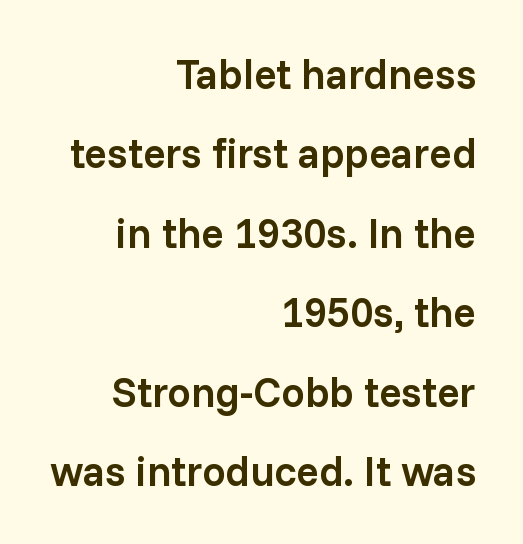
{"serif": "no", "italic": "no", "bold": "semi", "weight": "semibold", "width": "normal", "stroke_contrast": "low", "x_height": "medium", "monospaced": "no", "underline": "no", "align": "right", "line_spacing_ratio": 1.89, "letter_spacing": "normal", "letter_spacing_em": 0.0, "glyph_px": 42}
